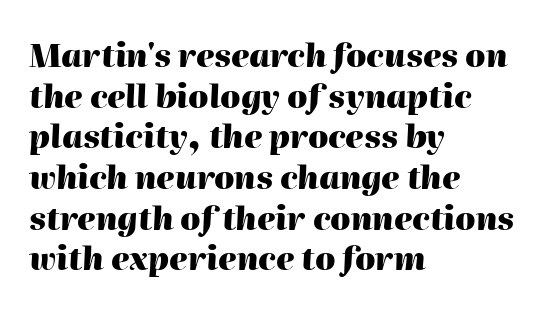
The image shows 32 px heavy type, italic (leaning right); set left-aligned, normal line spacing (1.27x), normal letter spacing, not underlined; high stroke contrast and a medium x-height.
